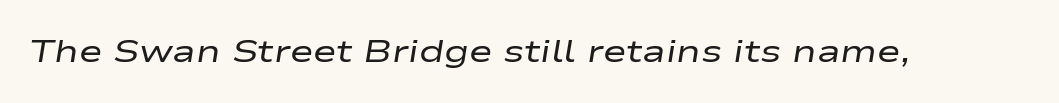
{"italic": "yes", "lean": "right", "slant_degrees": 9, "bold": "no", "weight": "regular", "width": "wide", "stroke_contrast": "low", "x_height": "medium", "monospaced": "no", "underline": "no", "letter_spacing": "normal", "letter_spacing_em": 0.0, "glyph_px": 32}
